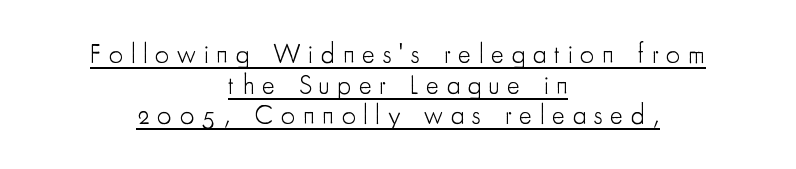
{"italic": "no", "bold": "no", "underline": "yes", "align": "center", "line_spacing": "tight", "line_spacing_ratio": 1.13, "letter_spacing": "wide", "letter_spacing_em": 0.29, "glyph_px": 27}
